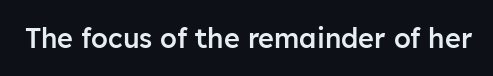
Q: Is the text bold? A: Semi-bold.
Q: Is the text italic (slanted)? A: No, it is upright.
Q: Is the text underlined? A: No.
Q: Is the spacing between letters normal or unusually wide? A: Normal.
